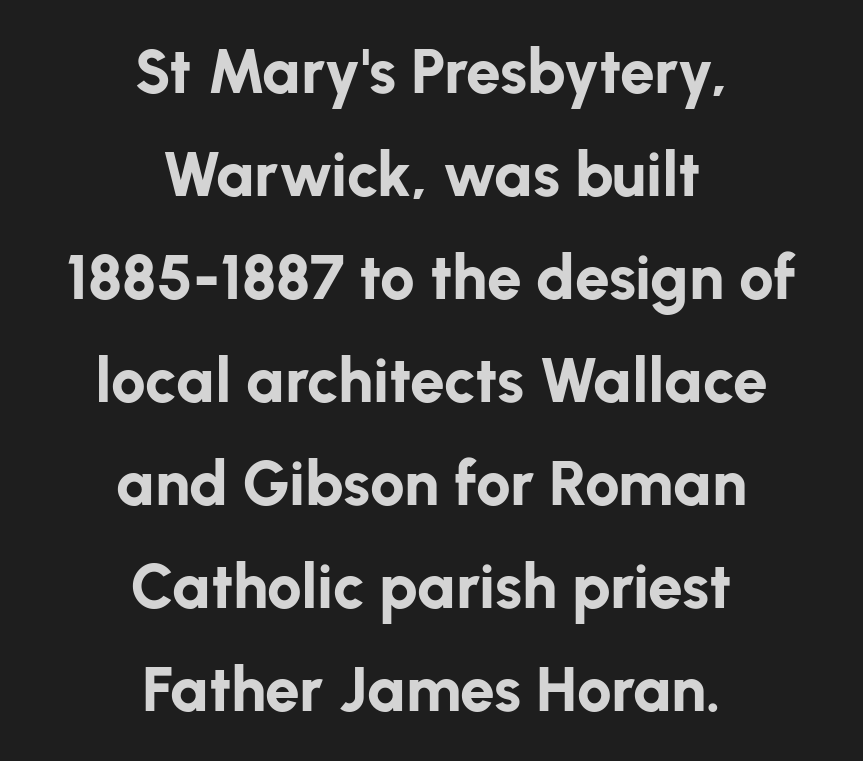
Q: Is the text bold? A: Yes.
Q: Is the text italic (slanted)? A: No, it is upright.
Q: Is the typeface a serif or a sans-serif typeface? A: Sans-serif.
Q: Is the text underlined? A: No.
Q: How is the paragraph aligned? A: Centered.
Q: Is the spacing between letters normal or unusually wide? A: Normal.
Q: Is the spacing between lines tight, normal or loose? A: Normal.
Q: Width (condensed, normal, or wide)? A: Normal.
Q: Stroke contrast? A: Low.
Q: x-height? A: Medium.
Q: Monospaced? A: No.
